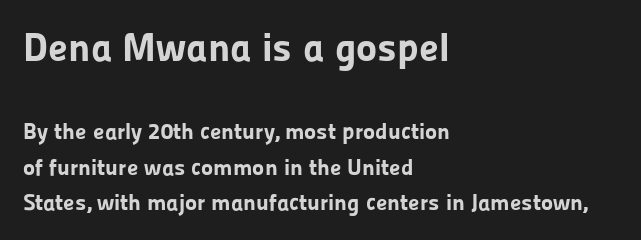
The image shows 40 px bold sans-serif type, upright; set left-aligned, normal line spacing (1.55x), normal letter spacing, not underlined; the first (top) block is 1.74x larger; low stroke contrast and a medium x-height.
